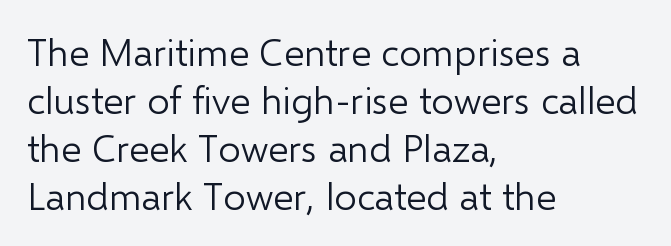
Q: Is the text bold? A: No.
Q: Is the text italic (slanted)? A: No, it is upright.
Q: Is the typeface a serif or a sans-serif typeface? A: Sans-serif.
Q: Is the text underlined? A: No.
Q: How is the paragraph aligned? A: Left-aligned.
Q: Is the spacing between letters normal or unusually wide? A: Normal.
Q: Width (condensed, normal, or wide)? A: Normal.
Q: Stroke contrast? A: Low.
Q: x-height? A: Medium.
Q: Monospaced? A: No.
